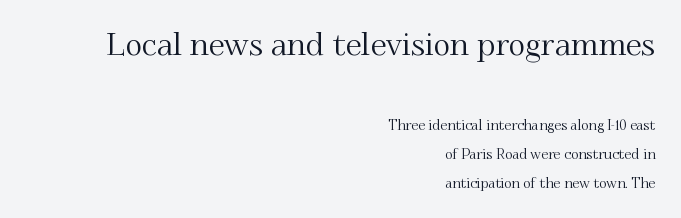
Is the lower block the larger one? No — the upper block carries the bigger type. Each new line begins a long way beneath the previous one. Regarding serifs, this sample has them. This rendering uses right alignment, leaving the left contour irregular. Notice how the stems are strictly vertical — no italics here. Inter-character spacing is left at the font's built-in metrics.
